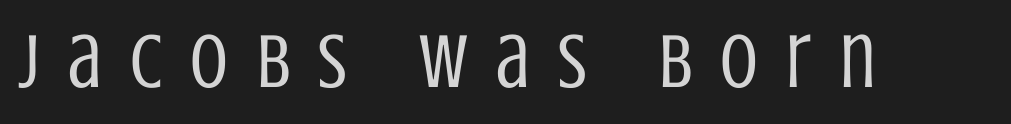
Q: Is the text bold? A: No.
Q: Is the text italic (slanted)? A: No, it is upright.
Q: Is the typeface a serif or a sans-serif typeface? A: Sans-serif.
Q: Is the text underlined? A: No.
Q: Is the spacing between letters normal or unusually wide? A: Unusually wide.
Q: Width (condensed, normal, or wide)? A: Condensed.
Q: Stroke contrast? A: Low.
Q: x-height? A: Large.
Q: Monospaced? A: No.
